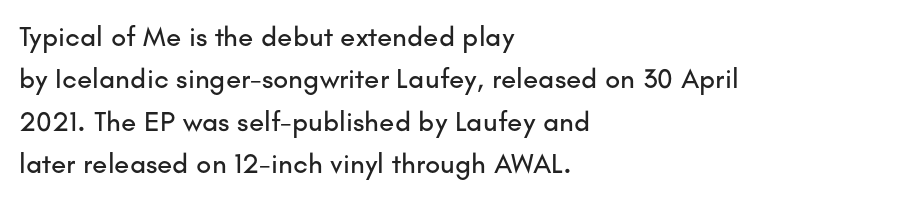
Tracking value appears to be zero — textbook default spacing. Character widths vary here, with narrow letters taking less room than wide ones. The specimen reads as upright at a glance. Examine the stroke ends and you'll find no serifs. Check under the words: just untouched page. The vertical gap from one line to the next is medium.
